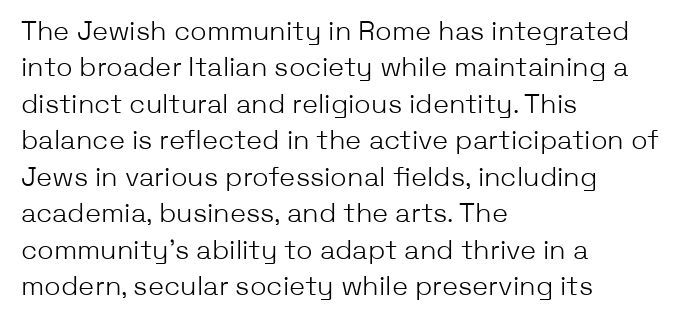
Upright lettering throughout. Reading down the column, the eye jumps a familiar distance to each next line. The typesetting does not lean heavy: it is not bold. Horizontal alignment here is leftward, the default for most running prose. The space directly below the letters is spotless. Glyph-to-glyph distance matches everyday printed text.
